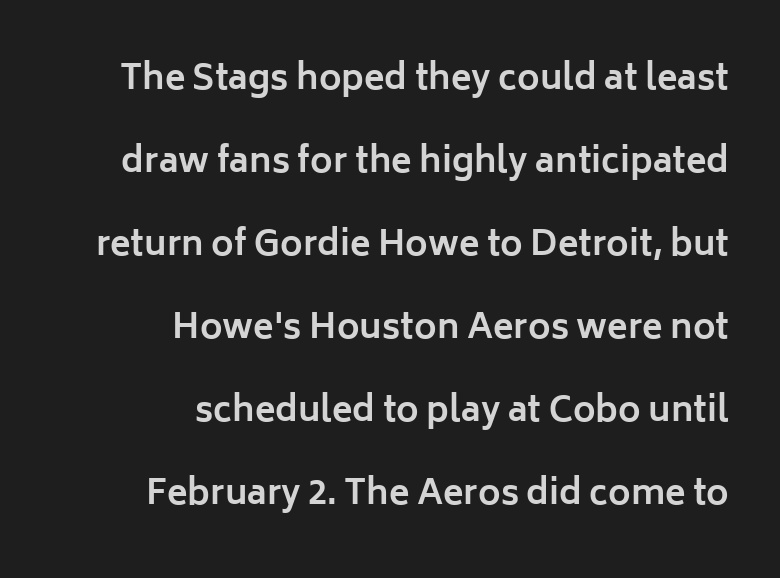
Each letter keeps its own natural width here, so spacing adapts to shape. The tracking reads as untouched default to a designer's eye. Note: no serifs on the glyphs. The specimen omits any rule beneath the text block's lines. Upright lettering throughout. A full-strength bold gives these letters their thick strokes.
